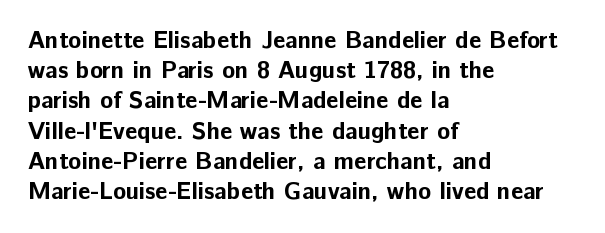
The image shows 24 px bold type, upright; set left-aligned, normal line spacing (1.26x), normal letter spacing, not underlined.
